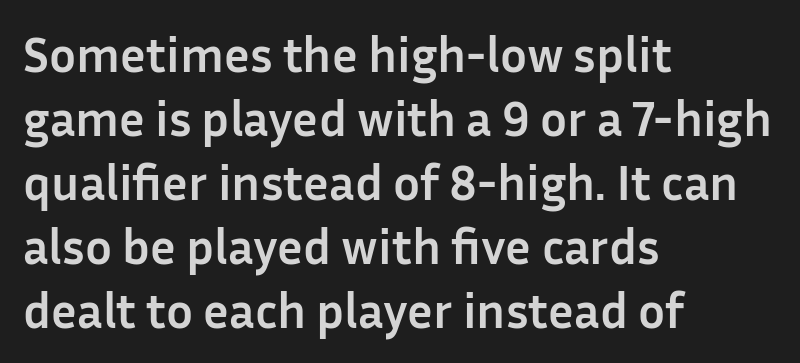
{"serif": "no", "italic": "no", "bold": "yes", "weight": "semibold", "width": "normal", "stroke_contrast": "low", "x_height": "medium", "monospaced": "no", "underline": "no", "align": "left", "line_spacing": "normal", "line_spacing_ratio": 1.28, "letter_spacing": "normal", "letter_spacing_em": 0.0, "glyph_px": 50}
